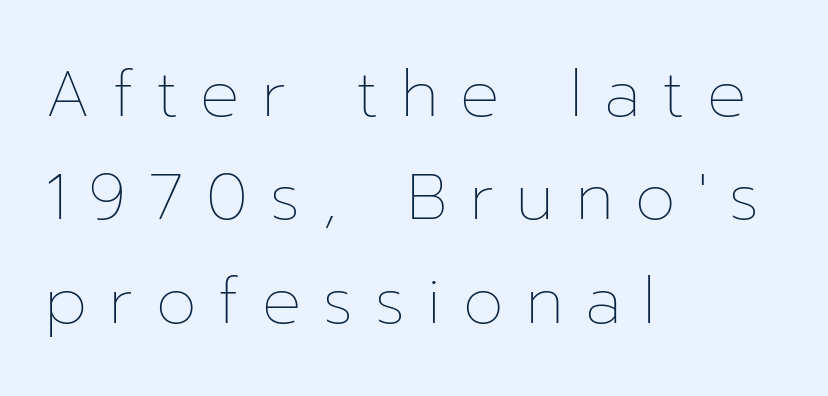
Only glyphs here, with clear space below each row. The tracking jumps out immediately: characters are airy and widely separated. Is this a fixed-width face? No — the glyphs have proportional, varying widths. No letter is thick-stroked: the sample isn't bold.
